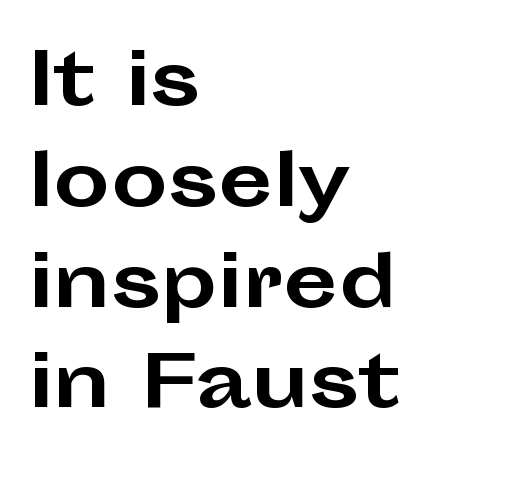
The image shows 71 px bold, wide sans-serif type, upright; set left-aligned, normal line spacing (1.42x), normal letter spacing, not underlined; low stroke contrast and a medium x-height.
